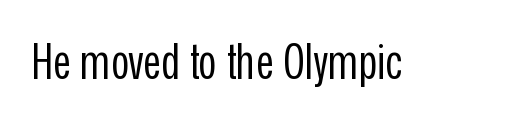
{"serif": "no", "italic": "no", "bold": "no", "weight": "regular", "width": "condensed", "stroke_contrast": "low", "x_height": "medium", "monospaced": "no", "underline": "no", "letter_spacing": "normal", "letter_spacing_em": 0.0, "glyph_px": 49}
